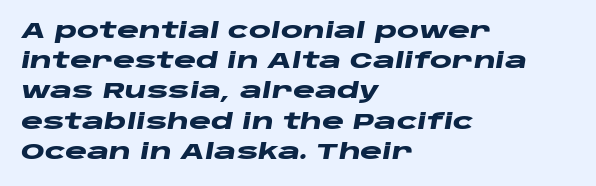
Q: Is the text bold? A: Yes.
Q: Is the text italic (slanted)? A: Yes, it leans right by about 10 degrees.
Q: Is the text underlined? A: No.
Q: How is the paragraph aligned? A: Left-aligned.
Q: Is the spacing between letters normal or unusually wide? A: Normal.
Q: Is the spacing between lines tight, normal or loose? A: Normal.
